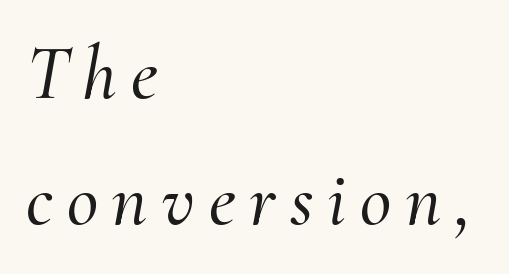
{"serif": "yes", "italic": "yes", "lean": "right", "slant_degrees": 10, "width": "normal", "stroke_contrast": "medium", "x_height": "small", "monospaced": "no", "underline": "no", "align": "left", "line_spacing": "normal", "line_spacing_ratio": 1.64, "glyph_px": 77}
